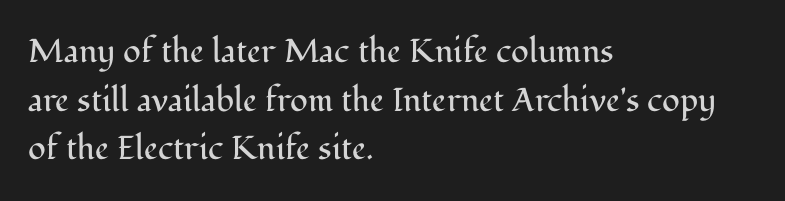
{"serif": "yes", "italic": "no", "bold": "no", "weight": "regular", "width": "normal", "stroke_contrast": "medium", "x_height": "medium", "monospaced": "no", "underline": "no", "align": "left", "line_spacing": "normal", "line_spacing_ratio": 1.47, "letter_spacing": "normal", "letter_spacing_em": 0.0, "glyph_px": 33}
